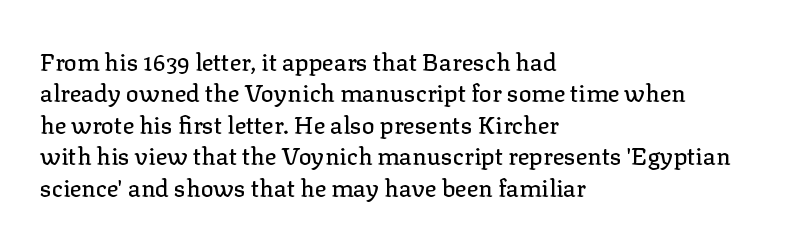
The image shows 24 px text type, upright; set left-aligned, normal line spacing (1.31x), normal letter spacing, not underlined.
